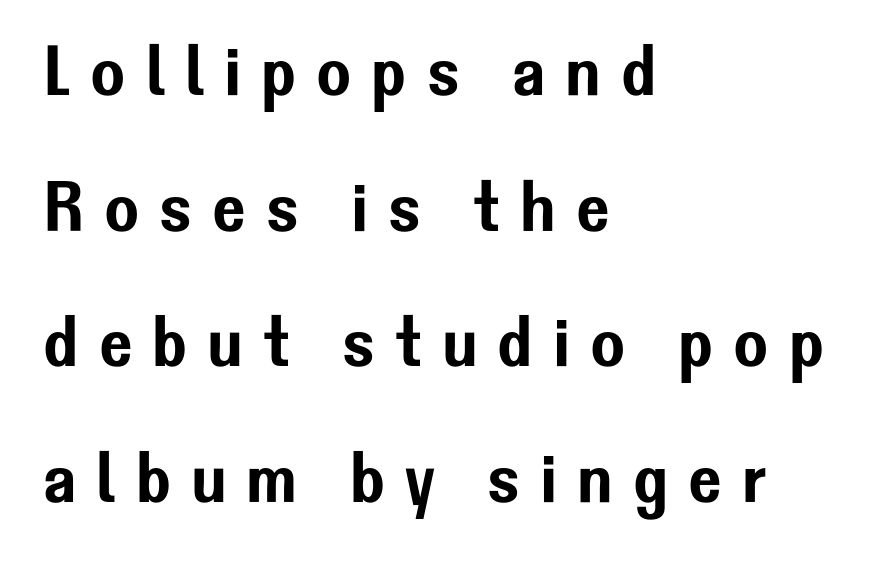
The face used here is proportionally spaced, like ordinary book or web type. Typographically, this falls in the sans-serif category. Reading down the column, the eye jumps a long way to each next line. Decoration check: the copy has no underline. The type sits square on the baseline with zero lean. You could only call the tracking loose — the letters float apart.
